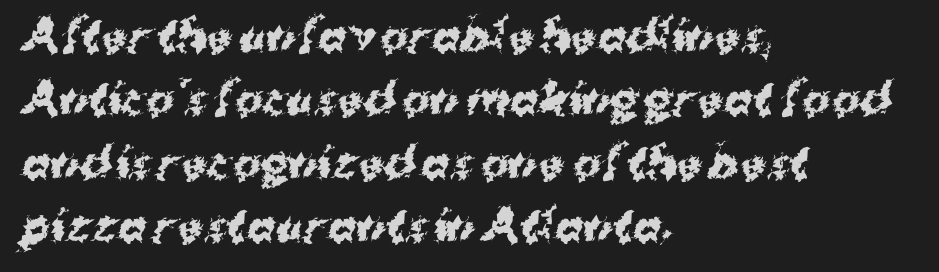
Beneath every word, the page is bare. The passage shown is typed in a proportional face where columns would drift. Strokes here are thick enough to call this a true bold. Line beginnings align vertically; line endings do not. How are the letters spaced? Ordinarily, with no added tracking. Classification — sans serif.
